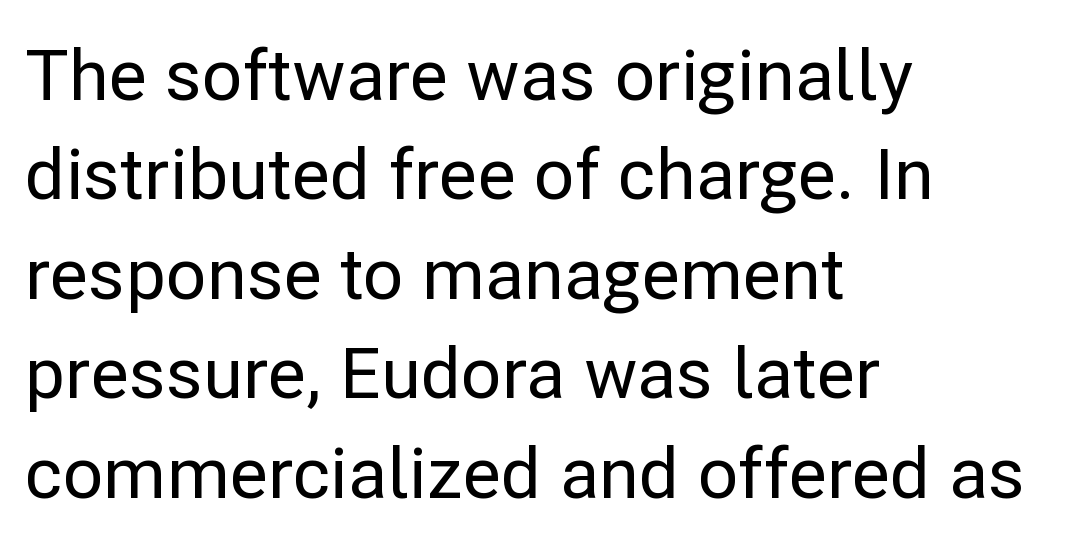
Q: Is the text italic (slanted)? A: No, it is upright.
Q: Is the typeface a serif or a sans-serif typeface? A: Sans-serif.
Q: Is the text underlined? A: No.
Q: How is the paragraph aligned? A: Left-aligned.
Q: Is the spacing between letters normal or unusually wide? A: Normal.
Q: Is the spacing between lines tight, normal or loose? A: Normal.
Q: Width (condensed, normal, or wide)? A: Normal.
Q: Stroke contrast? A: Low.
Q: x-height? A: Medium.
Q: Monospaced? A: No.
